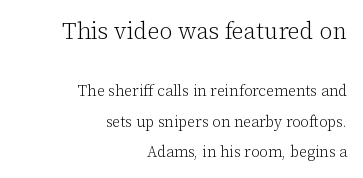
The image shows 23 px text type, upright; set right-aligned, loose line spacing (2.03x), normal letter spacing, not underlined; the first (top) block is 1.53x larger.
